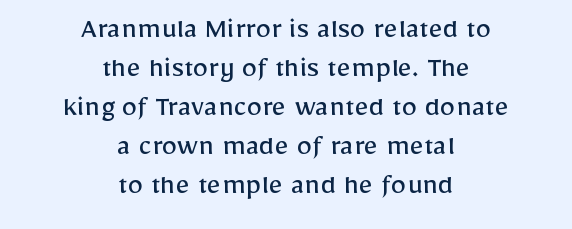
{"serif": "no", "italic": "no", "bold": "no", "weight": "regular", "width": "normal", "stroke_contrast": "low", "x_height": "medium", "monospaced": "no", "underline": "no", "align": "center", "line_spacing": "normal", "line_spacing_ratio": 1.26, "letter_spacing": "normal", "letter_spacing_em": 0.0, "glyph_px": 31}
